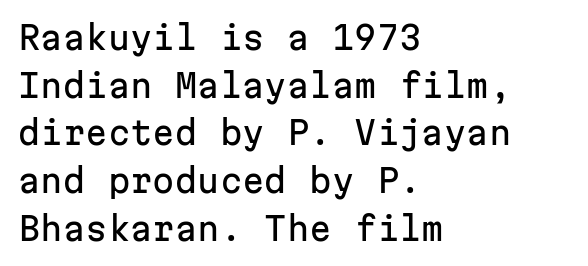
The image shows 32 px sans-serif type, upright, monospaced; set left-aligned, normal line spacing (1.49x), normal letter spacing, not underlined; low stroke contrast and a medium x-height.
